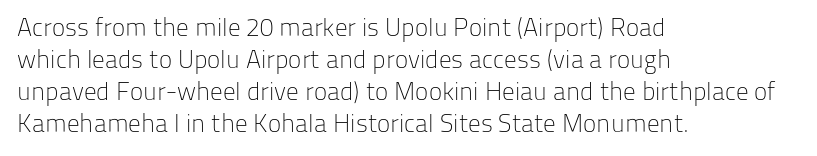
Glance below the letters and you will spot only blank space. The weight tops out at a normal text grade. Teacher's note: observe the even left margin — that is flush-left alignment. Interline gaps are of average width in this sample. In terms of posture, this sample is upright.
